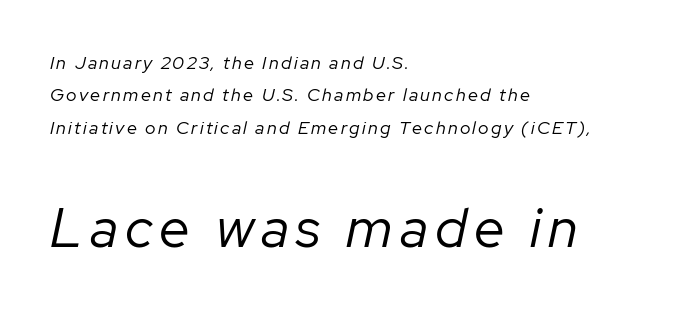
{"italic": "yes", "lean": "right", "slant_degrees": 12, "bold": "no", "weight": "regular", "width": "normal", "stroke_contrast": "low", "x_height": "medium", "monospaced": "no", "underline": "no", "align": "left", "line_spacing_ratio": 1.8, "larger_block": "second", "size_ratio": 3.06, "glyph_px": 55}
